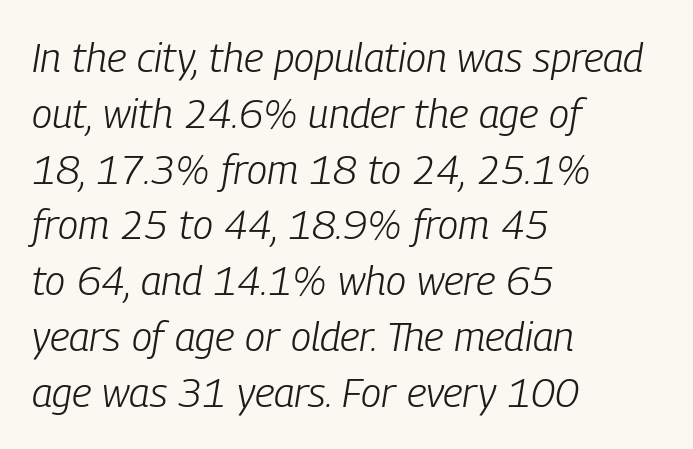
Q: Is the text bold? A: No.
Q: Is the text italic (slanted)? A: Yes, it leans right by about 9 degrees.
Q: Is the text underlined? A: No.
Q: How is the paragraph aligned? A: Left-aligned.
Q: Is the spacing between letters normal or unusually wide? A: Normal.
Q: Is the spacing between lines tight, normal or loose? A: Normal.
Q: Width (condensed, normal, or wide)? A: Condensed.
Q: Stroke contrast? A: Low.
Q: x-height? A: Medium.
Q: Monospaced? A: No.
